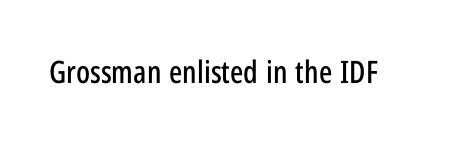
Note the varied advance widths — an 'i' is clearly narrower than an 'm'. Clear beneath every line of the passage. These lines keep a tight, regular rhythm from letter to letter. This is roman type, the default non-slanted kind.
